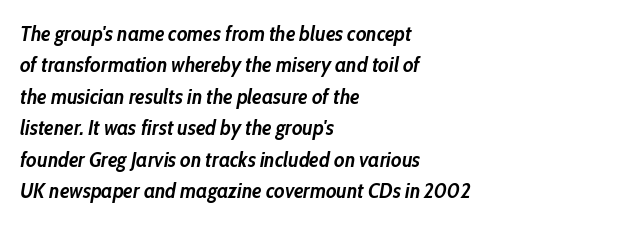
Vertical spacing — default. Check the space under the baseline: it is left empty. Weight: bold. Honestly, the letter spacing is just normal — you wouldn't notice it. In terms of posture, this sample is oblique.
